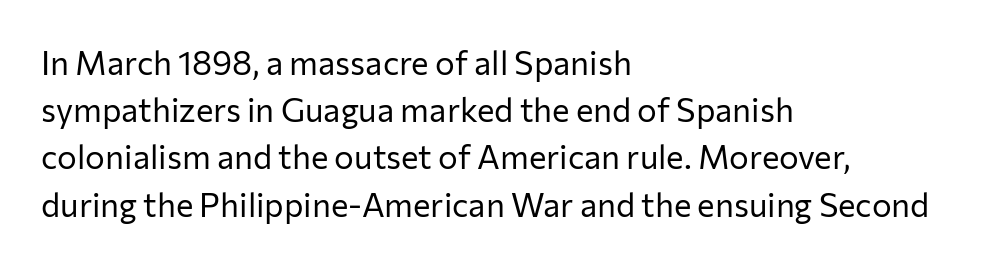
Q: Is the text bold? A: No.
Q: Is the text italic (slanted)? A: No, it is upright.
Q: Is the typeface a serif or a sans-serif typeface? A: Sans-serif.
Q: Is the text underlined? A: No.
Q: How is the paragraph aligned? A: Left-aligned.
Q: Is the spacing between letters normal or unusually wide? A: Normal.
Q: Is the spacing between lines tight, normal or loose? A: Normal.
Q: Width (condensed, normal, or wide)? A: Normal.
Q: Stroke contrast? A: Low.
Q: x-height? A: Medium.
Q: Monospaced? A: No.
